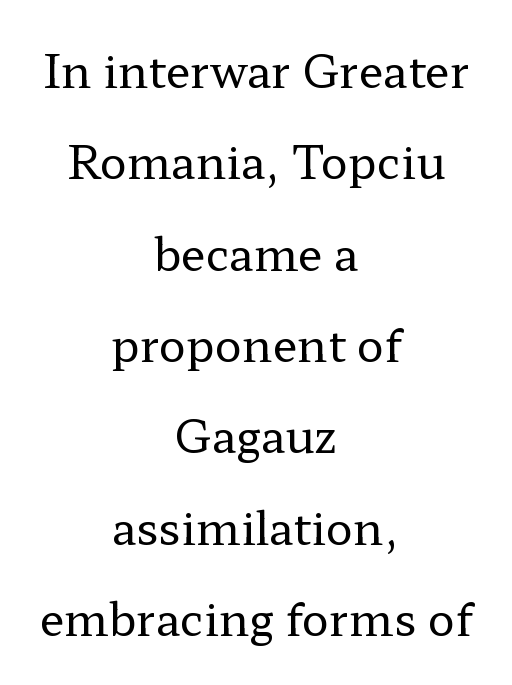
Q: Is the text bold? A: No.
Q: Is the text italic (slanted)? A: No, it is upright.
Q: Is the typeface a serif or a sans-serif typeface? A: Serif.
Q: Is the text underlined? A: No.
Q: How is the paragraph aligned? A: Centered.
Q: Is the spacing between letters normal or unusually wide? A: Normal.
Q: Is the spacing between lines tight, normal or loose? A: Loose.
Q: Width (condensed, normal, or wide)? A: Wide.
Q: Stroke contrast? A: Low.
Q: x-height? A: Medium.
Q: Monospaced? A: No.
